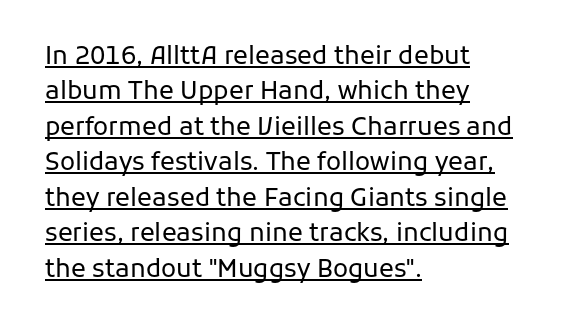
All the whitespace from short lines collects on the right. Upright lettering throughout. Each line of the rendering has a horizontal stroke beneath the glyphs. The designer left line spacing at the default. Look at the tracking — it's just the regular setting, nothing added. Counters stay open thanks to moderate or lighter strokes.
